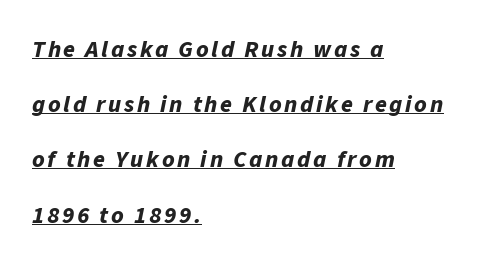
Underlined type. This block would shrink considerably if given ordinary leading; it's expanded now. In terms of posture, this sample is oblique. Typeset ragged right — the left edge is the straight one. This is heavy type, rendered in bold.
